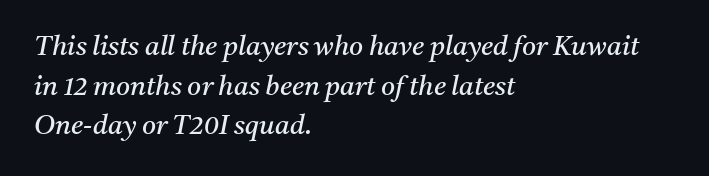
The leading is moderate, giving the passage an even texture. The typeface has the unassuming heft of standard copy or less. The letters sit at their default tracking, neither squeezed nor spread. Descender tails drop into unmarked territory.
